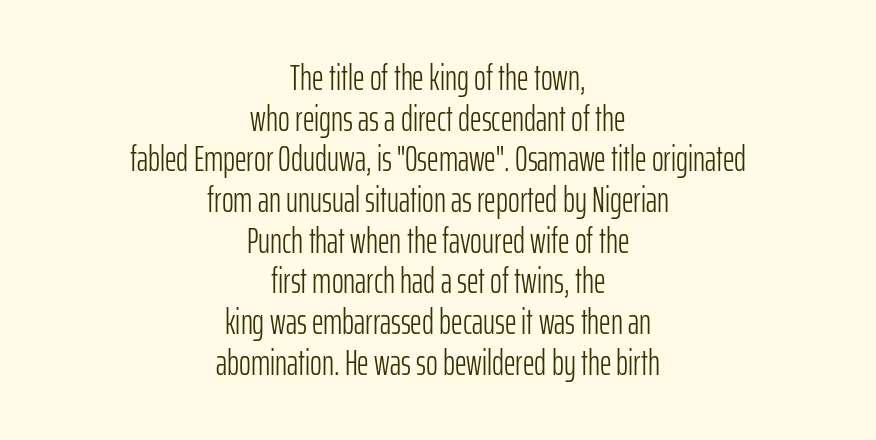
Unlike italic type, these characters show no tilt at all. Clear beneath every line of the passage. Looks like regular typesetting: each glyph gets only the width it needs. Think standard paragraph weight, or any step lighter than that. Is this a sans? Yes — the strokes have no serifs.
